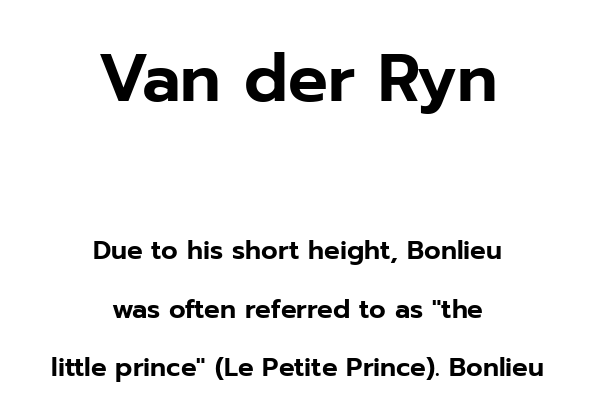
You can tell from the bare stems that sans-serif type was used. Regarding leading, the lines here are spaced well apart. This is roman type, the default non-slanted kind. Is this a fixed-width face? No — the glyphs have proportional, varying widths.
